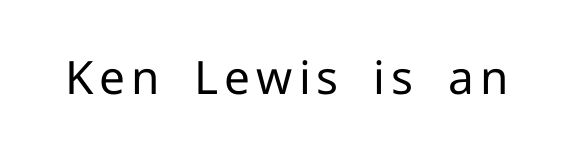
Q: Is the text bold? A: No.
Q: Is the text italic (slanted)? A: No, it is upright.
Q: Is the typeface a serif or a sans-serif typeface? A: Sans-serif.
Q: Is the text underlined? A: No.
Q: Width (condensed, normal, or wide)? A: Normal.
Q: Stroke contrast? A: Low.
Q: x-height? A: Medium.
Q: Monospaced? A: No.
